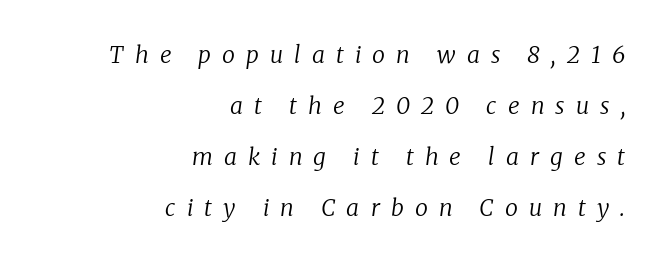
{"italic": "yes", "lean": "right", "slant_degrees": 8, "bold": "no", "underline": "no", "align": "right", "line_spacing": "loose", "line_spacing_ratio": 2.22, "letter_spacing": "wide", "letter_spacing_em": 0.48, "glyph_px": 23}
